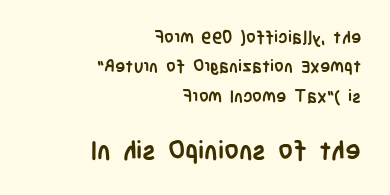
The image shows 26 px bold type, upright; set right-aligned, line spacing 1.73x, normal letter spacing, not underlined; the second (bottom) block is 1.53x larger.
